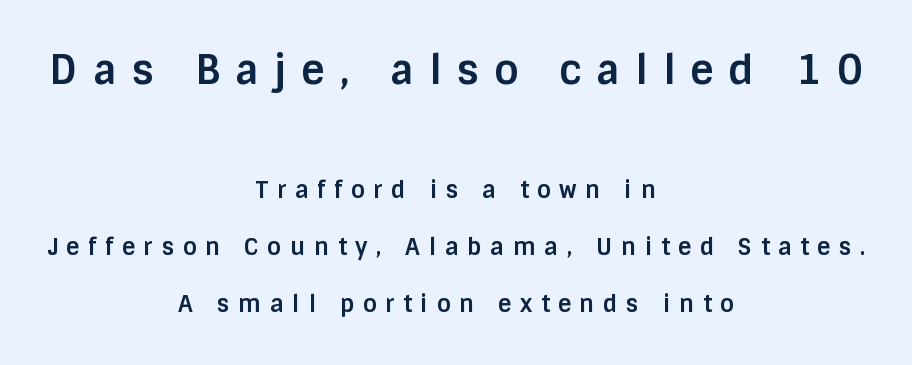
Whoever set this chose breathing room over compactness in the vertical rhythm. The block sitting higher on the canvas is the one with enlarged characters. You could only call the tracking loose — the letters float apart. Regarding serifs, this sample does without them.
